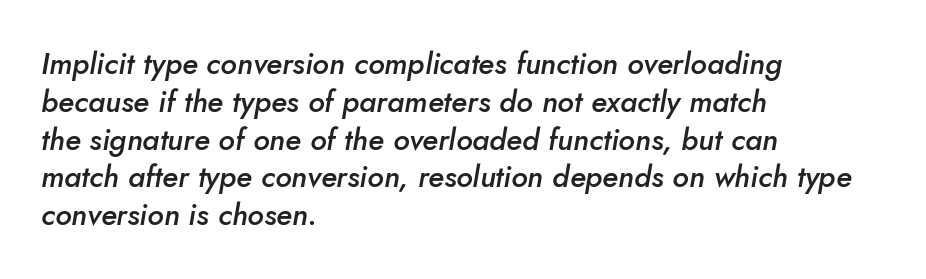
Does the leading feel generous? No, just average. Characters are canted at an angle relative to the baseline's perpendicular. Glyph-to-glyph distance matches everyday printed text. This is the in-between weight designers call semibold or demi. Honestly, there is no underline to notice here at all. Note the varied advance widths — an 'i' is clearly narrower than an 'm'.
